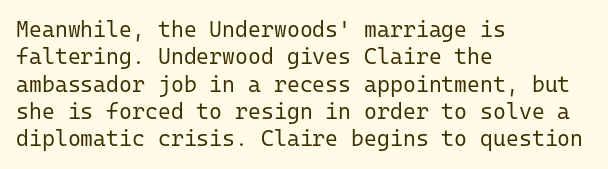
Rendered with straight, roman letterforms. Weight: not bold — regular or lighter. Words appear dense and cohesive because spacing is normal. Horizontal alignment here is leftward, the default for most running prose. A clean baseline with only descenders dipping below it.
